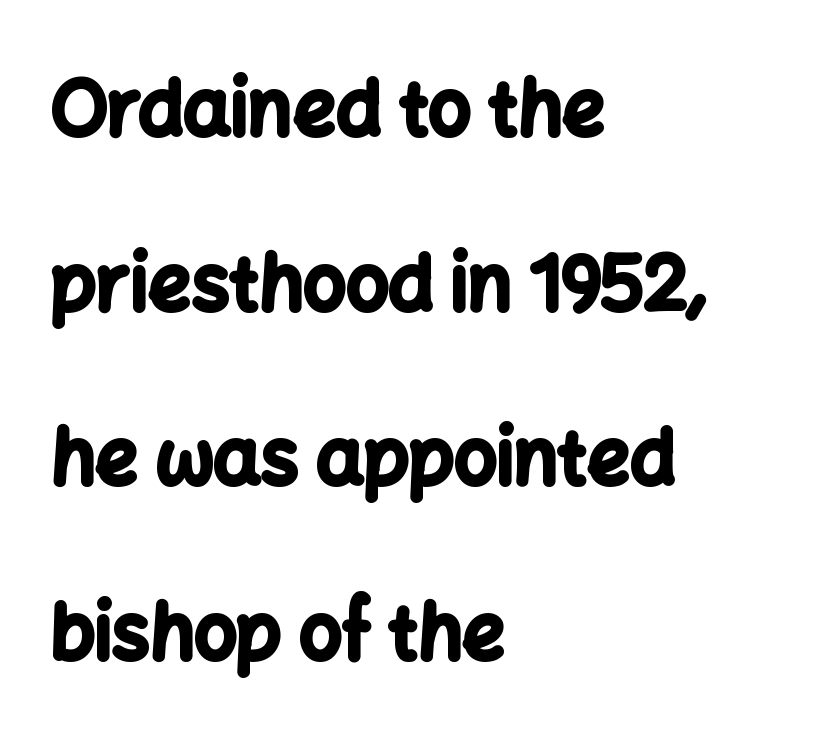
The image shows 75 px bold sans-serif type, upright; set left-aligned, loose line spacing (2.33x), normal letter spacing, not underlined; low stroke contrast and a medium x-height.
